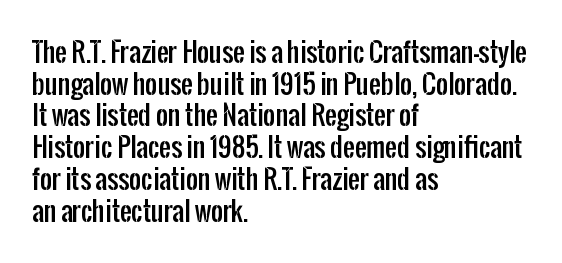
The lettering stays uniformly vertical, giving the passage a roman look. The baseline area is clear. The setting favours the left margin, as ordinary paragraphs usually do. These lines keep a tight, regular rhythm from letter to letter.
